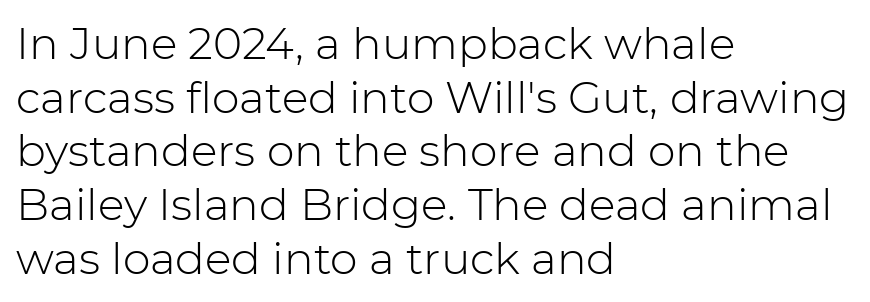
Q: Is the text bold? A: No.
Q: Is the text italic (slanted)? A: No, it is upright.
Q: Is the typeface a serif or a sans-serif typeface? A: Sans-serif.
Q: Is the text underlined? A: No.
Q: How is the paragraph aligned? A: Left-aligned.
Q: Is the spacing between letters normal or unusually wide? A: Normal.
Q: Width (condensed, normal, or wide)? A: Normal.
Q: Stroke contrast? A: Low.
Q: x-height? A: Medium.
Q: Monospaced? A: No.
